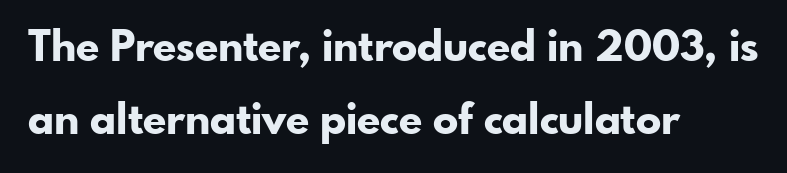
The image shows 42 px bold sans-serif type, upright; set left-aligned, line spacing 1.74x, normal letter spacing, not underlined; low stroke contrast and a small x-height.
